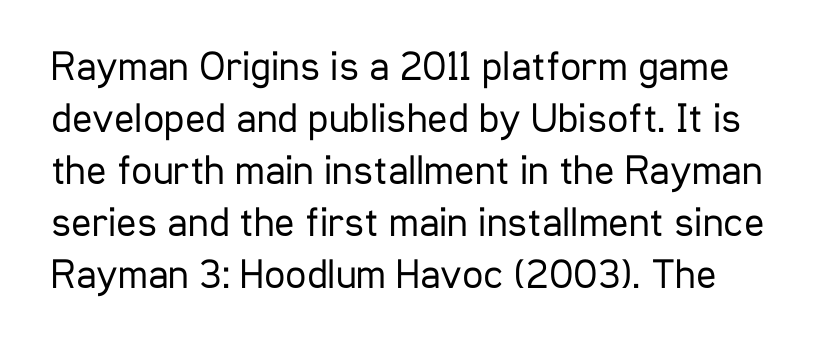
{"serif": "no", "italic": "no", "bold": "no", "weight": "regular", "width": "condensed", "stroke_contrast": "low", "x_height": "medium", "monospaced": "no", "underline": "no", "line_spacing_ratio": 1.24, "letter_spacing": "normal", "letter_spacing_em": 0.0, "glyph_px": 42}
